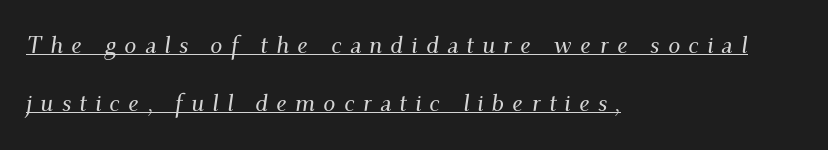
Q: Is the text italic (slanted)? A: Yes, it leans right by about 9 degrees.
Q: Is the text underlined? A: Yes.
Q: How is the paragraph aligned? A: Left-aligned.
Q: Is the spacing between letters normal or unusually wide? A: Unusually wide.
Q: Is the spacing between lines tight, normal or loose? A: Loose.
